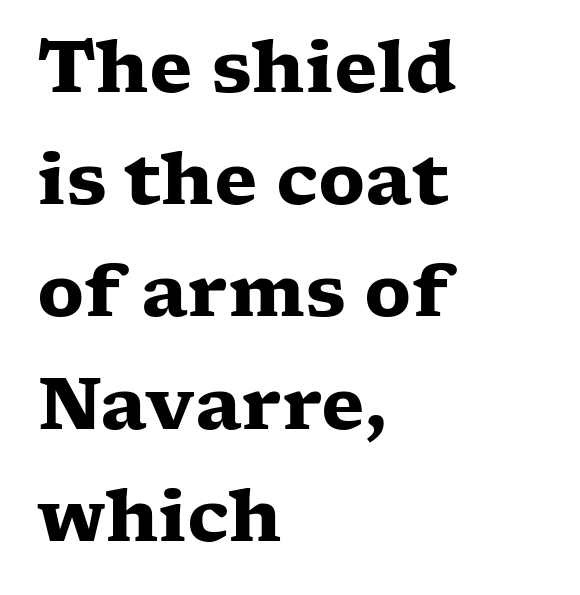
Q: Is the text bold? A: Yes.
Q: Is the text italic (slanted)? A: No, it is upright.
Q: Is the typeface a serif or a sans-serif typeface? A: Serif.
Q: Is the text underlined? A: No.
Q: How is the paragraph aligned? A: Left-aligned.
Q: Is the spacing between letters normal or unusually wide? A: Normal.
Q: Is the spacing between lines tight, normal or loose? A: Normal.
Q: Width (condensed, normal, or wide)? A: Wide.
Q: Stroke contrast? A: Low.
Q: x-height? A: Medium.
Q: Monospaced? A: No.
